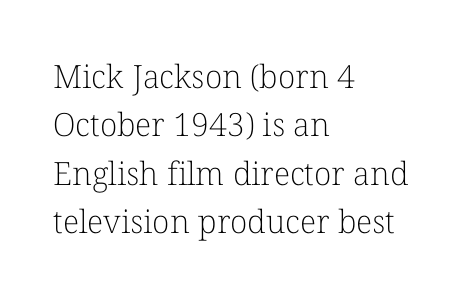
Typographically, this falls in the serif category. Inter-character spacing is left at the font's built-in metrics. These lines are rendered in a variable-pitch font. Vertical strokes here are truly vertical.
